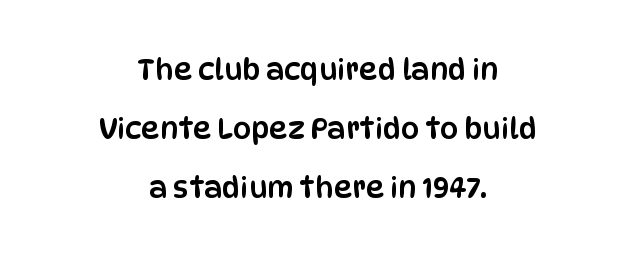
{"serif": "no", "italic": "no", "width": "condensed", "stroke_contrast": "low", "x_height": "large", "monospaced": "no", "underline": "no", "align": "center", "line_spacing": "loose", "line_spacing_ratio": 2.03, "letter_spacing": "normal", "letter_spacing_em": 0.0, "glyph_px": 29}
